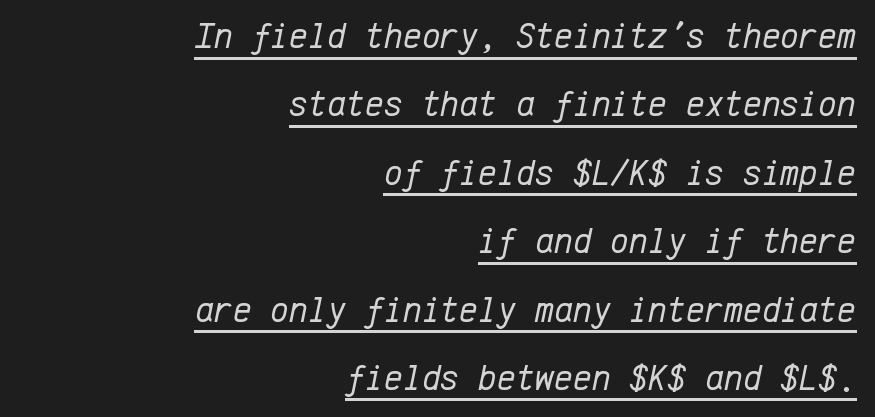
Q: Is the text bold? A: No.
Q: Is the text italic (slanted)? A: Yes, it leans right by about 12 degrees.
Q: Is the text underlined? A: Yes.
Q: How is the paragraph aligned? A: Right-aligned.
Q: Is the spacing between letters normal or unusually wide? A: Normal.
Q: Is the spacing between lines tight, normal or loose? A: Loose.
Q: Width (condensed, normal, or wide)? A: Normal.
Q: Stroke contrast? A: Low.
Q: x-height? A: Medium.
Q: Monospaced? A: Yes.
